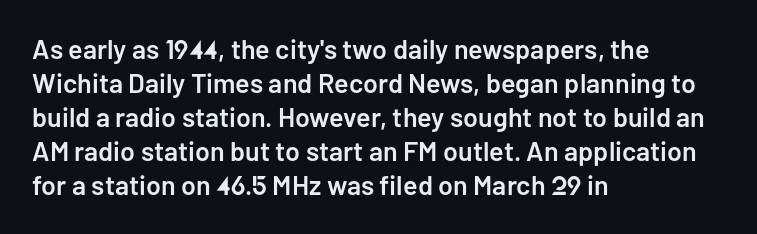
The image shows 27 px text type, upright; set left-aligned, normal line spacing (1.26x), normal letter spacing, not underlined.
